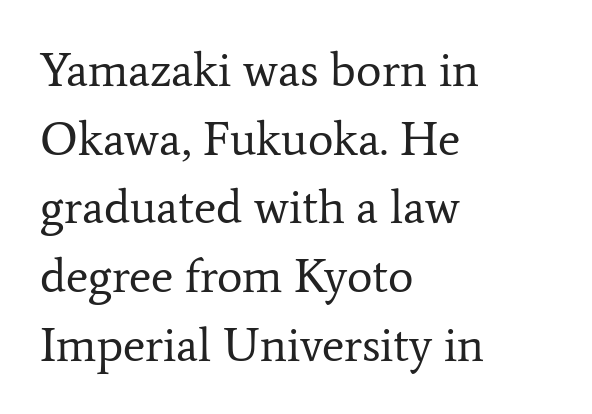
The passage shown is not underscored anywhere. Style check: upright. Character widths vary here, with narrow letters taking less room than wide ones. What kind of face is this? One with serifs.
